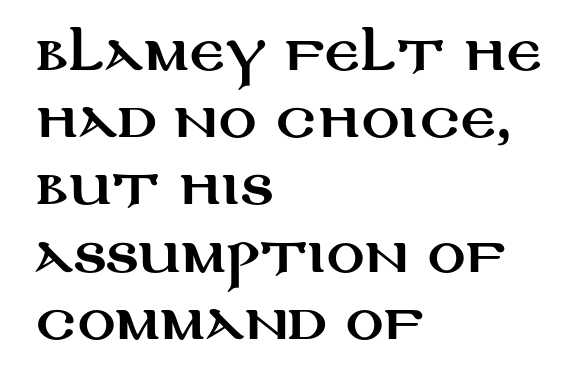
Q: Is the text italic (slanted)? A: No, it is upright.
Q: Is the typeface a serif or a sans-serif typeface? A: Sans-serif.
Q: Is the text underlined? A: No.
Q: How is the paragraph aligned? A: Left-aligned.
Q: Is the spacing between letters normal or unusually wide? A: Normal.
Q: Is the spacing between lines tight, normal or loose? A: Normal.
Q: Width (condensed, normal, or wide)? A: Wide.
Q: Stroke contrast? A: Medium.
Q: x-height? A: Large.
Q: Monospaced? A: No.
